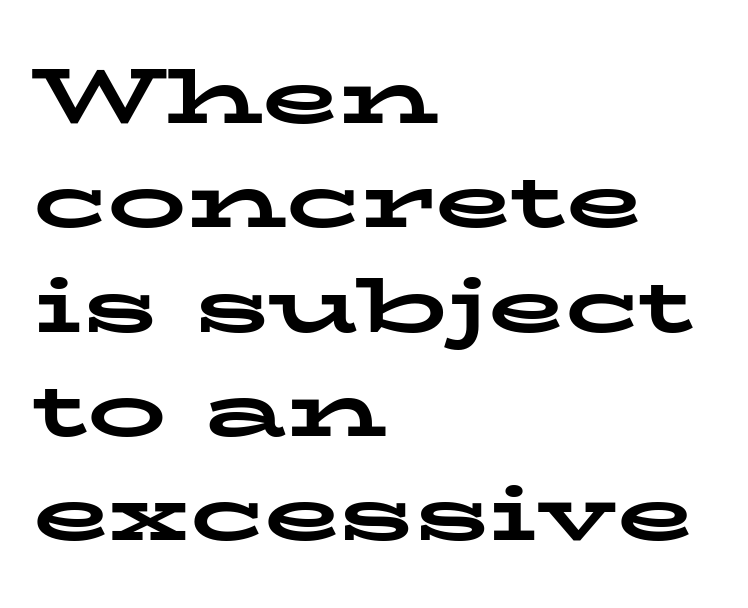
The rendering uses natural spacing where letterforms have individual widths. Does the copy run flush right? No — it runs flush left. What stands out about the letter spacing? Nothing — it is the standard amount. No italicization has been applied; the sample stays upright. Lines of text with bare space underneath. You can tell from the footed stems that serif type was used.
